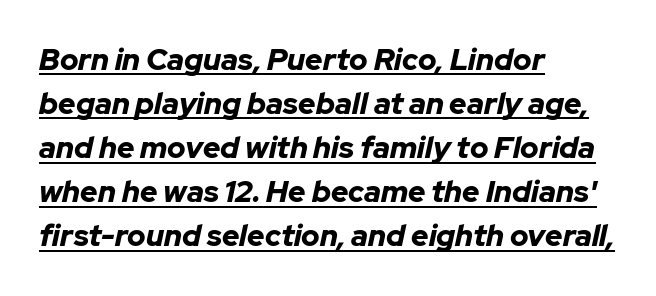
{"italic": "yes", "lean": "right", "slant_degrees": 12, "bold": "yes", "weight": "bold", "width": "normal", "stroke_contrast": "low", "x_height": "medium", "monospaced": "no", "underline": "yes", "align": "left", "line_spacing": "normal", "line_spacing_ratio": 1.47, "letter_spacing": "normal", "letter_spacing_em": 0.0, "glyph_px": 30}
